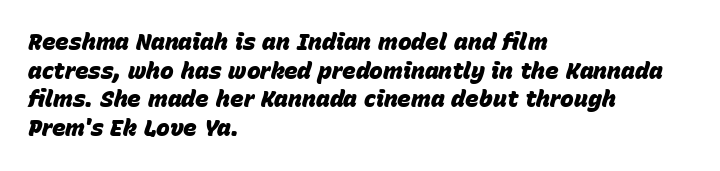
{"italic": "yes", "lean": "right", "slant_degrees": 15, "bold": "yes", "underline": "no", "align": "left", "line_spacing": "normal", "line_spacing_ratio": 1.25, "letter_spacing": "normal", "letter_spacing_em": 0.0, "glyph_px": 23}
